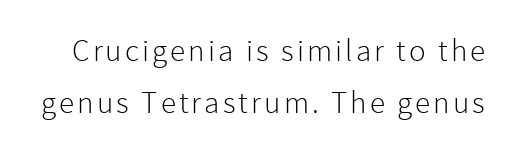
The image shows 31 px light sans-serif type, upright; set normal line spacing (1.69x), not underlined; a medium x-height.
